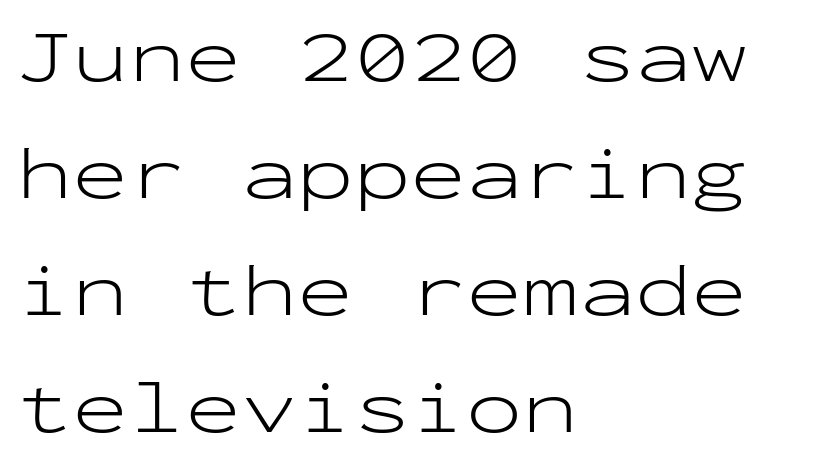
{"serif": "no", "italic": "no", "bold": "no", "weight": "light", "width": "wide", "stroke_contrast": "low", "x_height": "medium", "monospaced": "yes", "underline": "no", "align": "left", "line_spacing": "normal", "line_spacing_ratio": 1.56, "letter_spacing": "normal", "letter_spacing_em": 0.0, "glyph_px": 75}
